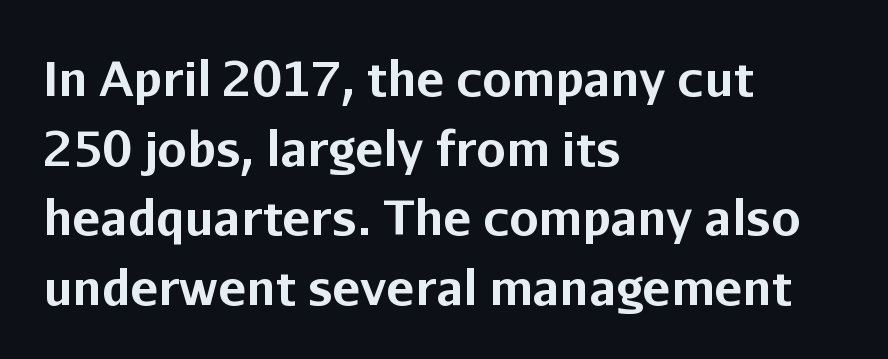
The image shows 47 px bold sans-serif type, upright; set left-aligned, normal line spacing (1.48x), normal letter spacing, not underlined; low stroke contrast and a medium x-height.
